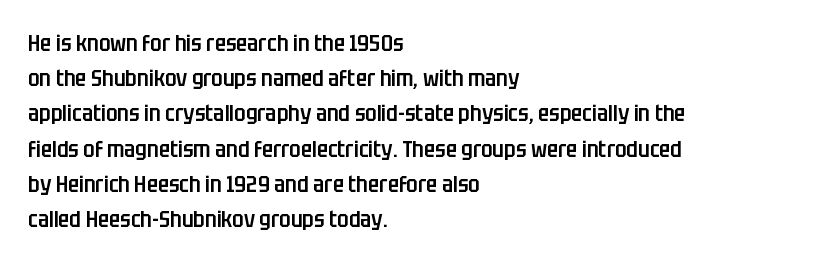
{"italic": "no", "bold": "semi", "underline": "no", "align": "left", "line_spacing": "normal", "line_spacing_ratio": 1.53, "letter_spacing": "normal", "letter_spacing_em": 0.0, "glyph_px": 23}
